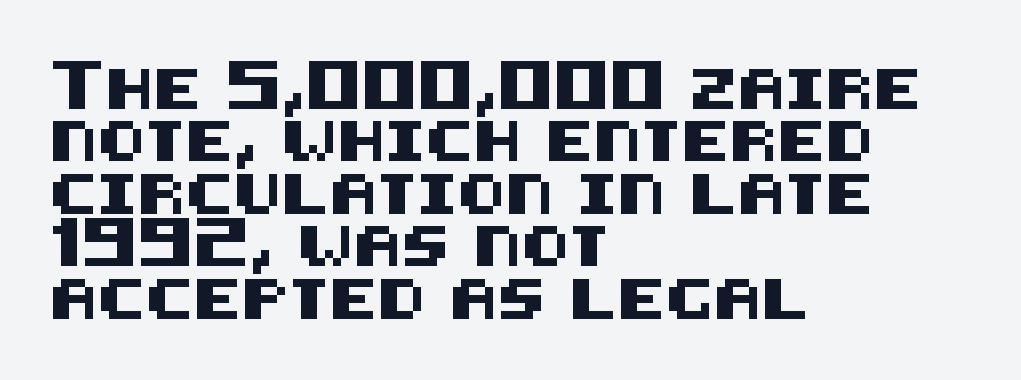
The image shows 40 px sans-serif type, upright; set left-aligned, normal line spacing (1.31x), normal letter spacing, not underlined; medium stroke contrast and a large x-height.
